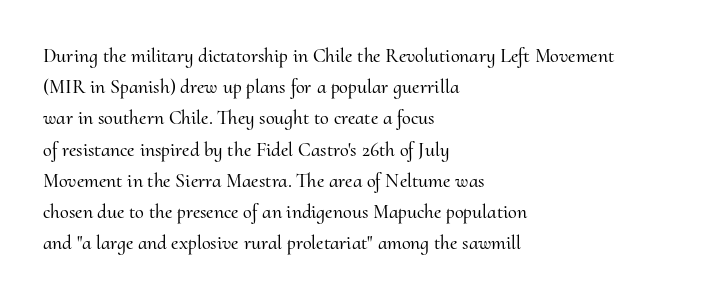
You could call the tracking neutral — neither tight nor loose. No italicization has been applied; the sample stays upright. Just letters on the line, the space beneath them empty. Compared with typical paragraphs, the rows here are spaced about the same.
